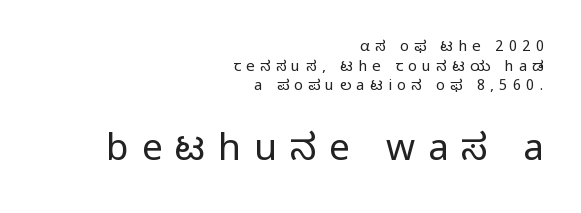
These lines are rendered in a variable-pitch font. Casual observation: everything's shoved over to the right. How would I describe the line gaps? Plain and ordinary. Every stem runs plumb, perpendicular to the baseline. The strokes are not fattened; the text isn't bold. The second block has been scaled up relative to the first.
